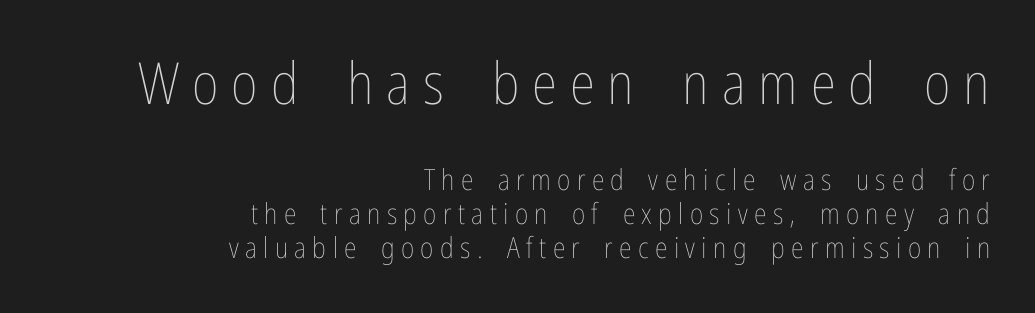
Q: Is the text bold? A: No.
Q: Is the text italic (slanted)? A: No, it is upright.
Q: Is the text underlined? A: No.
Q: How is the paragraph aligned? A: Right-aligned.
Q: Is the spacing between letters normal or unusually wide? A: Unusually wide.
Q: Which block of text is set in a larger size, the first (top) or the second (bottom)? A: The first (top) one.
Q: Width (condensed, normal, or wide)? A: Condensed.
Q: Stroke contrast? A: Low.
Q: x-height? A: Medium.
Q: Monospaced? A: No.
